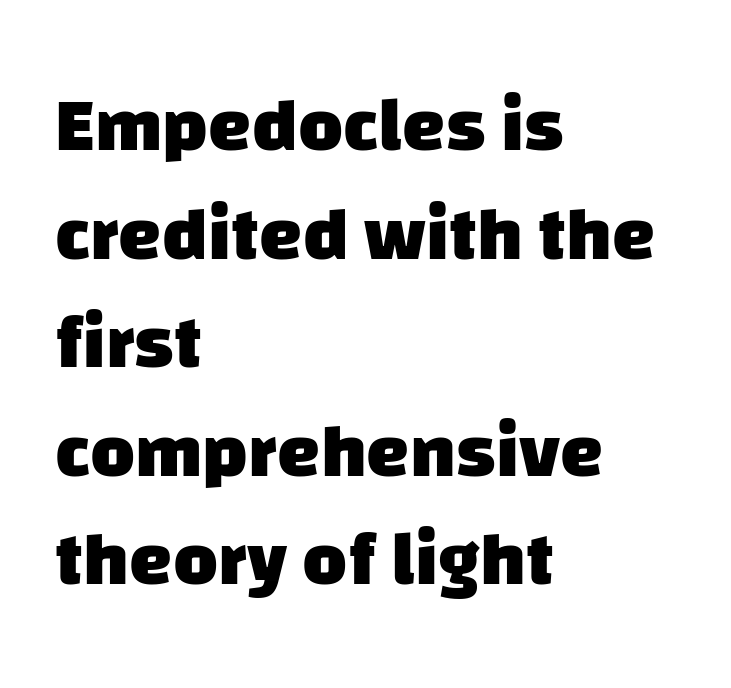
Q: Is the text bold? A: Yes.
Q: Is the typeface a serif or a sans-serif typeface? A: Sans-serif.
Q: Is the text underlined? A: No.
Q: How is the paragraph aligned? A: Left-aligned.
Q: Is the spacing between letters normal or unusually wide? A: Normal.
Q: Is the spacing between lines tight, normal or loose? A: Normal.
Q: Width (condensed, normal, or wide)? A: Normal.
Q: Stroke contrast? A: Low.
Q: x-height? A: Large.
Q: Monospaced? A: No.
